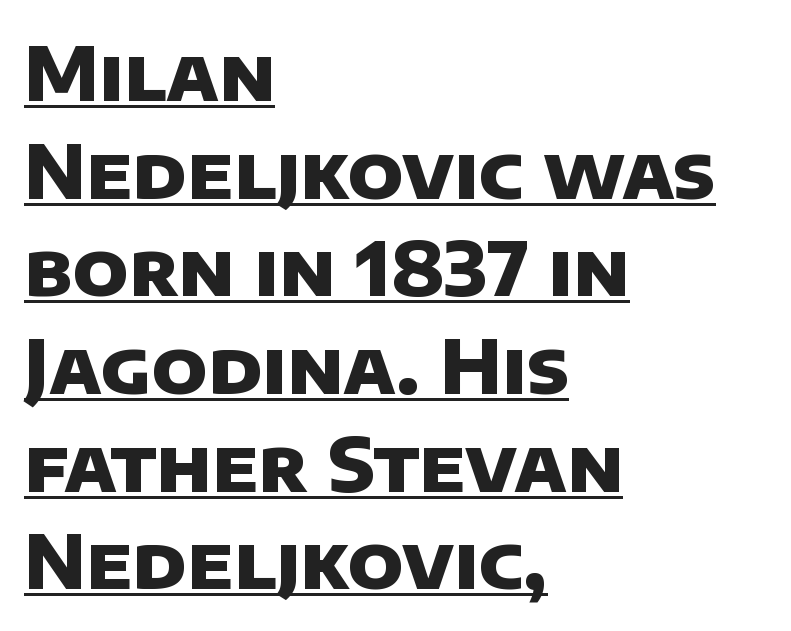
{"serif": "no", "bold": "yes", "weight": "heavy", "width": "normal", "stroke_contrast": "low", "x_height": "large", "monospaced": "no", "underline": "yes", "align": "left", "line_spacing": "normal", "line_spacing_ratio": 1.32, "letter_spacing": "normal", "letter_spacing_em": 0.0, "glyph_px": 74}
